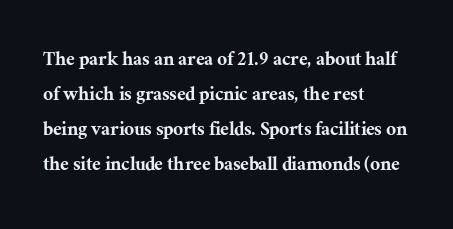
Q: Is the text italic (slanted)? A: No, it is upright.
Q: Is the text underlined? A: No.
Q: How is the paragraph aligned? A: Left-aligned.
Q: Is the spacing between letters normal or unusually wide? A: Normal.
Q: Is the spacing between lines tight, normal or loose? A: Normal.
